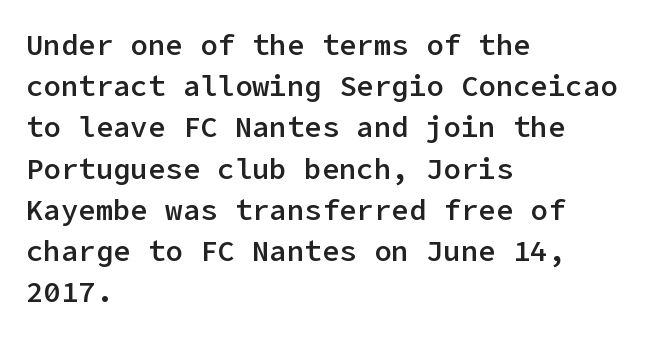
This rendering features lettering with no underline. Layout note: lines flush left. Each glyph is drawn with semibold strokes, heavier than normal yet not fully bold. The axis of the letterforms is exactly vertical. Inter-character spacing is left at the font's built-in metrics.
